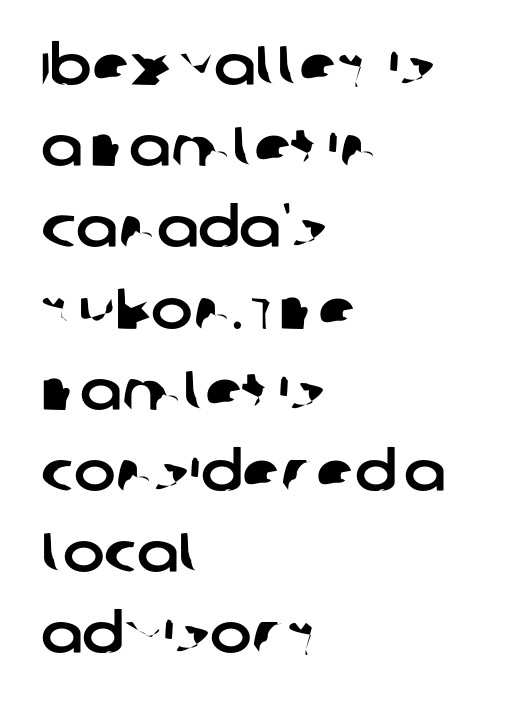
Standard letterfit; no display-style spreading of the glyphs. Honestly, the row spacing looks completely unremarkable. The face used here is a sans, in the tradition of grotesques and geometrics. Character widths vary here, with narrow letters taking less room than wide ones. Bare-footed words on every line. Where is the straight margin? On the left.
